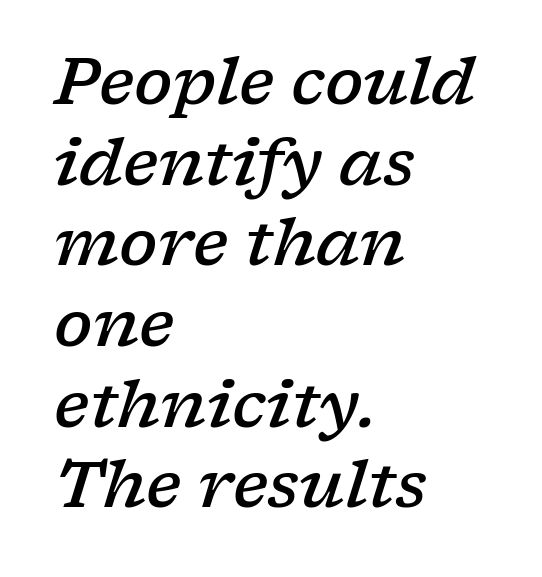
Look at the bottom of the vertical strokes: they flare into serifs here. Looking at the ascenders, they clearly lean. Does the weight exceed regular? Yes, but only to semibold. Interline gaps are of average width in this sample. Standard letterfit; no display-style spreading of the glyphs. The face used here is proportionally spaced, like ordinary book or web type.
